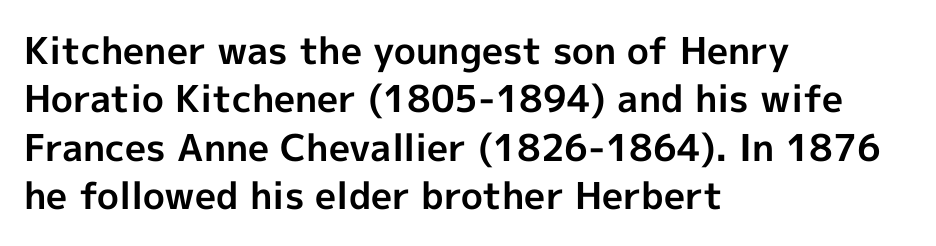
Q: Is the text bold? A: Yes.
Q: Is the text italic (slanted)? A: No, it is upright.
Q: Is the typeface a serif or a sans-serif typeface? A: Sans-serif.
Q: Is the text underlined? A: No.
Q: How is the paragraph aligned? A: Left-aligned.
Q: Is the spacing between letters normal or unusually wide? A: Normal.
Q: Is the spacing between lines tight, normal or loose? A: Normal.
Q: Width (condensed, normal, or wide)? A: Normal.
Q: x-height? A: Medium.
Q: Monospaced? A: No.
